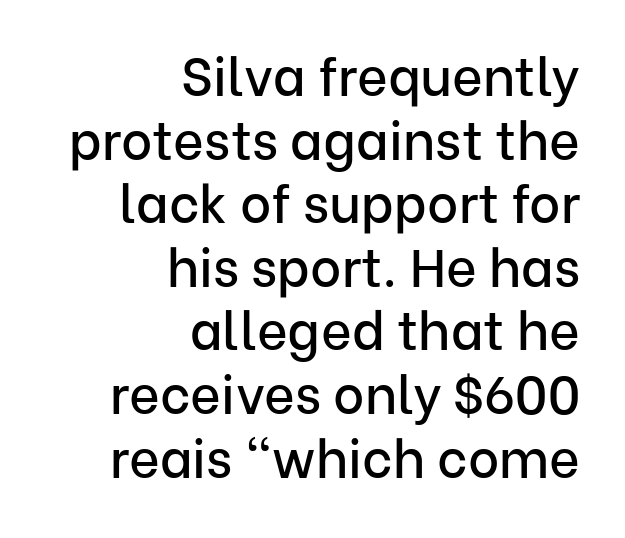
{"serif": "no", "italic": "no", "width": "normal", "stroke_contrast": "low", "x_height": "medium", "monospaced": "no", "underline": "no", "align": "right", "line_spacing_ratio": 1.2, "letter_spacing": "normal", "letter_spacing_em": 0.0, "glyph_px": 53}
